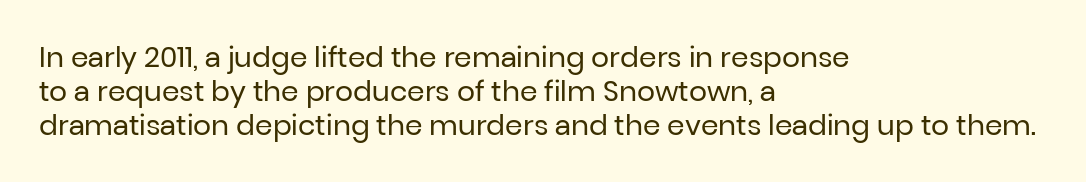
The image shows 28 px regular-weight sans-serif type, upright; set left-aligned, line spacing 1.21x, normal letter spacing, not underlined; low stroke contrast and a medium x-height.
